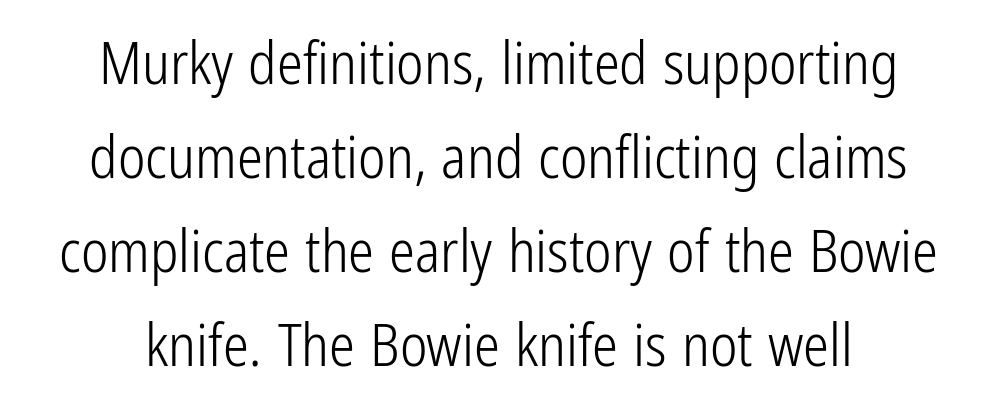
{"serif": "no", "italic": "no", "bold": "no", "weight": "light", "width": "condensed", "stroke_contrast": "low", "x_height": "medium", "monospaced": "no", "underline": "no", "align": "center", "line_spacing": "normal", "line_spacing_ratio": 1.62, "letter_spacing": "normal", "letter_spacing_em": 0.0, "glyph_px": 58}
